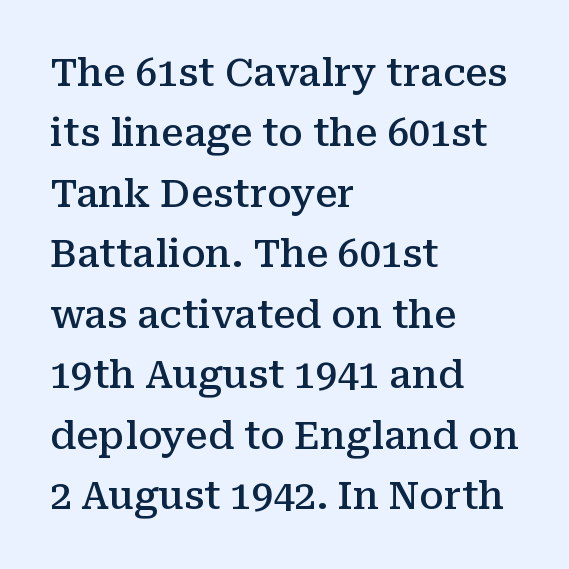
{"serif": "yes", "italic": "no", "bold": "semi", "weight": "semibold", "width": "normal", "stroke_contrast": "medium", "x_height": "medium", "monospaced": "no", "underline": "no", "align": "left", "line_spacing": "normal", "line_spacing_ratio": 1.59, "letter_spacing": "normal", "letter_spacing_em": 0.0, "glyph_px": 38}
